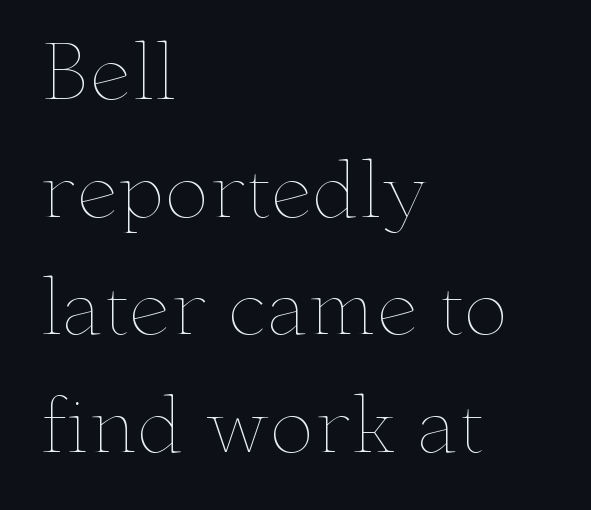
Q: Is the text bold? A: No.
Q: Is the text italic (slanted)? A: No, it is upright.
Q: Is the text underlined? A: No.
Q: How is the paragraph aligned? A: Left-aligned.
Q: Is the spacing between letters normal or unusually wide? A: Normal.
Q: Is the spacing between lines tight, normal or loose? A: Normal.
Q: Width (condensed, normal, or wide)? A: Wide.
Q: Stroke contrast? A: Low.
Q: x-height? A: Small.
Q: Monospaced? A: No.
